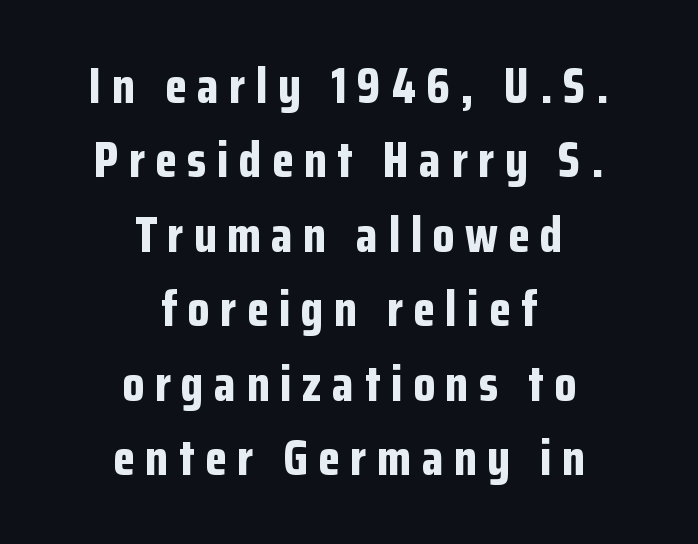
{"serif": "no", "italic": "no", "bold": "yes", "weight": "bold", "width": "condensed", "stroke_contrast": "low", "x_height": "medium", "monospaced": "no", "underline": "no", "align": "center", "line_spacing": "normal", "line_spacing_ratio": 1.49, "letter_spacing": "wide", "letter_spacing_em": 0.21, "glyph_px": 50}
